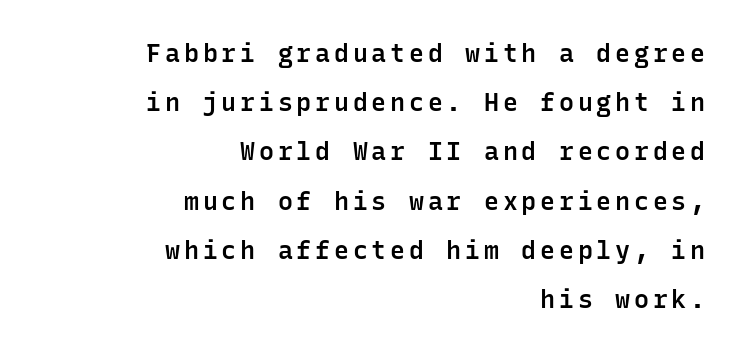
The image shows 25 px text type, upright; set right-aligned, loose line spacing (1.97x), not underlined.
